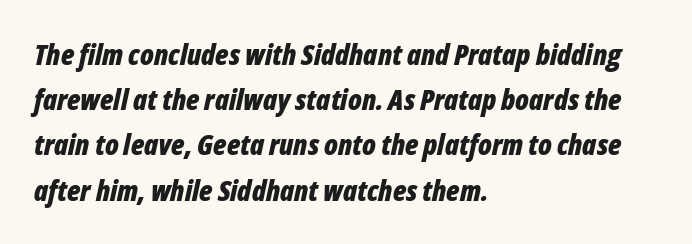
If you measured baseline to baseline, you'd find a middling distance. These lines stack with their left ends in a neat column. Check the space under the baseline: it is left empty. In terms of weight, the rendering is a true, heavy bold.
